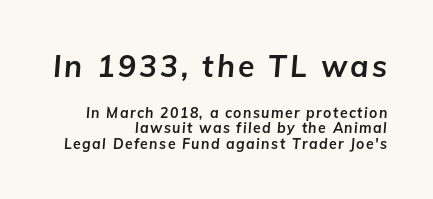
{"italic": "yes", "lean": "right", "slant_degrees": 5, "bold": "yes", "weight": "bold", "width": "normal", "stroke_contrast": "low", "x_height": "medium", "monospaced": "no", "underline": "no", "align": "right", "line_spacing": "tight", "line_spacing_ratio": 1.1, "larger_block": "first", "size_ratio": 2.14, "glyph_px": 30}
